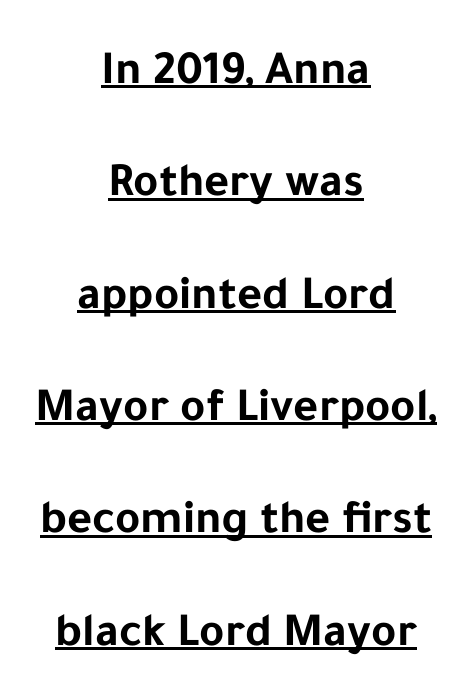
{"serif": "no", "italic": "no", "bold": "yes", "weight": "bold", "width": "normal", "stroke_contrast": "low", "x_height": "medium", "monospaced": "no", "underline": "yes", "align": "center", "line_spacing": "loose", "line_spacing_ratio": 2.34, "letter_spacing": "normal", "letter_spacing_em": 0.0, "glyph_px": 48}
